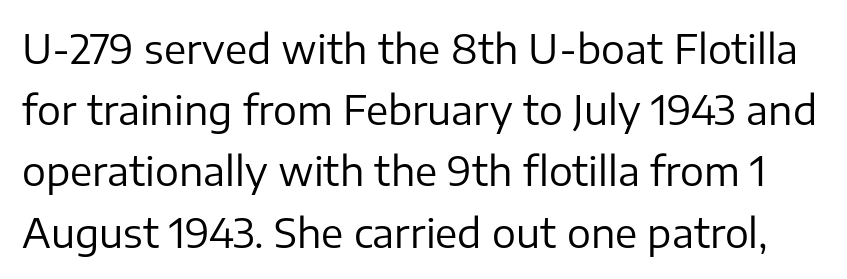
The image shows 40 px regular-weight sans-serif type, upright; set normal line spacing (1.53x), normal letter spacing, not underlined; low stroke contrast and a medium x-height.
